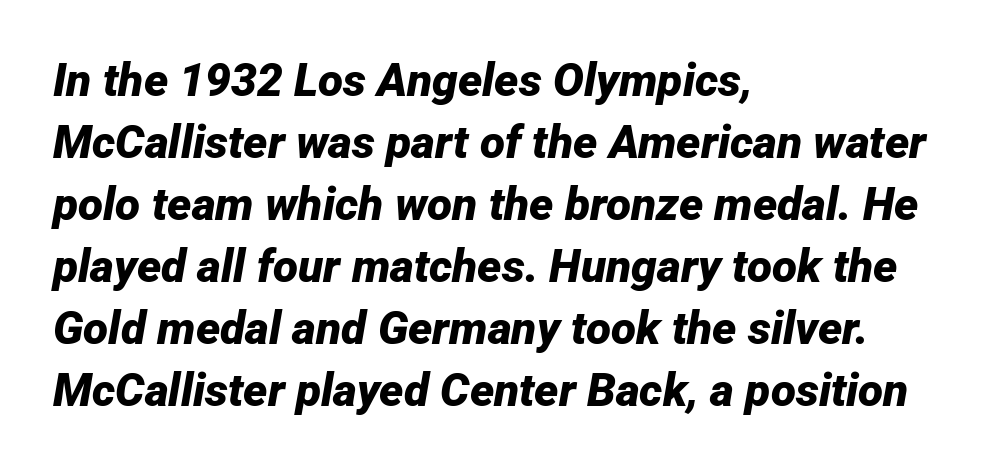
{"italic": "yes", "lean": "right", "slant_degrees": 12, "bold": "yes", "weight": "bold", "width": "normal", "stroke_contrast": "low", "x_height": "medium", "monospaced": "no", "underline": "no", "align": "left", "line_spacing": "normal", "line_spacing_ratio": 1.35, "letter_spacing": "normal", "letter_spacing_em": 0.0, "glyph_px": 46}
